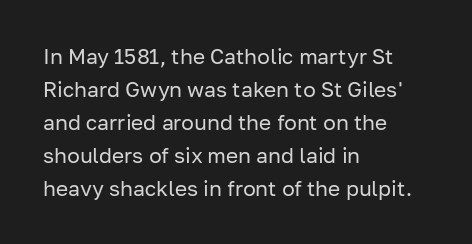
Q: Is the text bold? A: No.
Q: Is the text italic (slanted)? A: No, it is upright.
Q: Is the text underlined? A: No.
Q: How is the paragraph aligned? A: Left-aligned.
Q: Is the spacing between letters normal or unusually wide? A: Normal.
Q: Is the spacing between lines tight, normal or loose? A: Normal.
